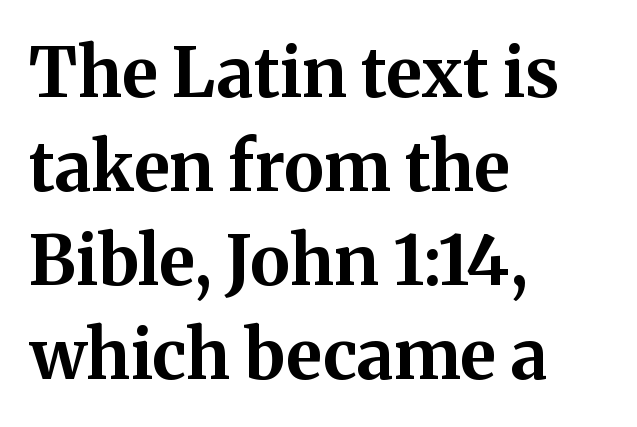
{"serif": "yes", "italic": "no", "bold": "yes", "weight": "bold", "width": "normal", "stroke_contrast": "medium", "x_height": "medium", "monospaced": "no", "underline": "no", "align": "left", "line_spacing": "normal", "line_spacing_ratio": 1.36, "letter_spacing": "normal", "letter_spacing_em": 0.0, "glyph_px": 69}
